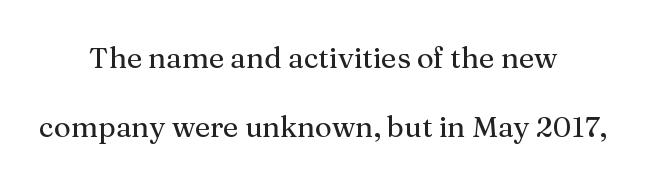
The image shows 29 px serif type, upright; set centered, loose line spacing (2.39x), normal letter spacing, not underlined; medium stroke contrast and a medium x-height.
